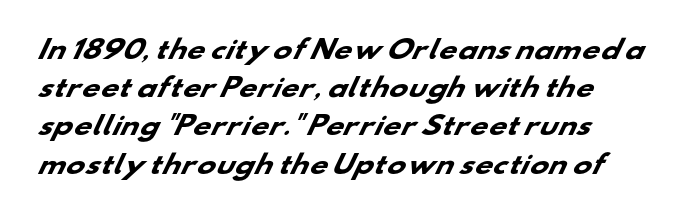
Q: Is the text bold? A: Yes.
Q: Is the text underlined? A: No.
Q: Is the spacing between letters normal or unusually wide? A: Normal.
Q: Is the spacing between lines tight, normal or loose? A: Normal.
